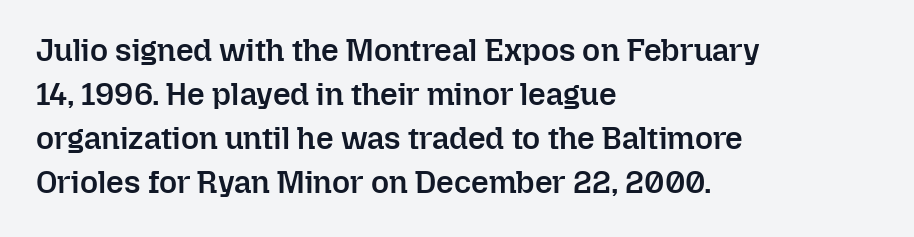
Q: Is the text bold? A: Semi-bold.
Q: Is the text italic (slanted)? A: No, it is upright.
Q: Is the text underlined? A: No.
Q: How is the paragraph aligned? A: Left-aligned.
Q: Is the spacing between letters normal or unusually wide? A: Normal.
Q: Is the spacing between lines tight, normal or loose? A: Normal.
Q: Width (condensed, normal, or wide)? A: Normal.
Q: Stroke contrast? A: Low.
Q: x-height? A: Medium.
Q: Monospaced? A: No.
